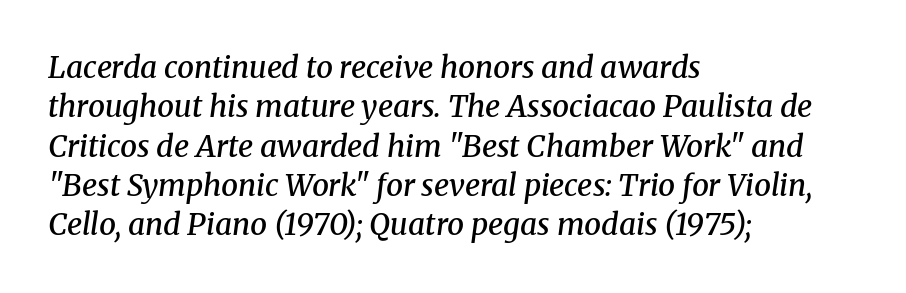
The rendering applies a slant to the glyphs. Do the characters align in a grid? No, the font is proportional. This sample uses a serif face. This rendering features lettering with no underline. Honestly, the row spacing looks completely unremarkable. The paragraph has a hard left edge and a soft right edge.
